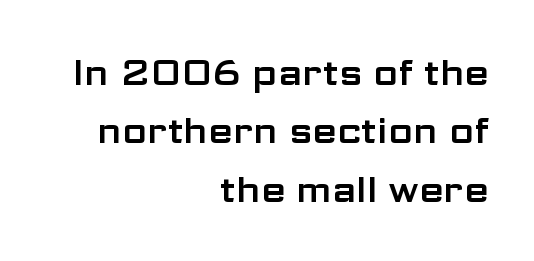
{"serif": "no", "italic": "no", "width": "wide", "stroke_contrast": "low", "x_height": "medium", "monospaced": "no", "underline": "no", "align": "right", "line_spacing": "normal", "line_spacing_ratio": 1.62, "letter_spacing": "normal", "letter_spacing_em": 0.0, "glyph_px": 36}
